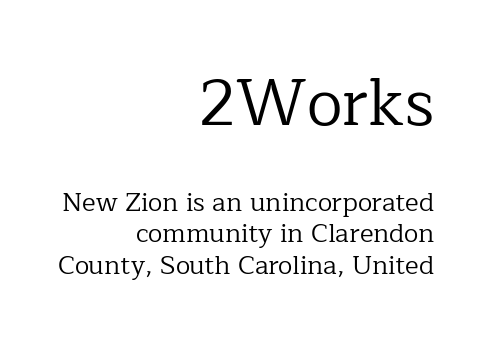
Q: Is the text bold? A: No.
Q: Is the text italic (slanted)? A: No, it is upright.
Q: Is the typeface a serif or a sans-serif typeface? A: Serif.
Q: Is the text underlined? A: No.
Q: How is the paragraph aligned? A: Right-aligned.
Q: Is the spacing between letters normal or unusually wide? A: Normal.
Q: Which block of text is set in a larger size, the first (top) or the second (bottom)? A: The first (top) one.
Q: Width (condensed, normal, or wide)? A: Normal.
Q: Stroke contrast? A: Low.
Q: x-height? A: Medium.
Q: Monospaced? A: No.
